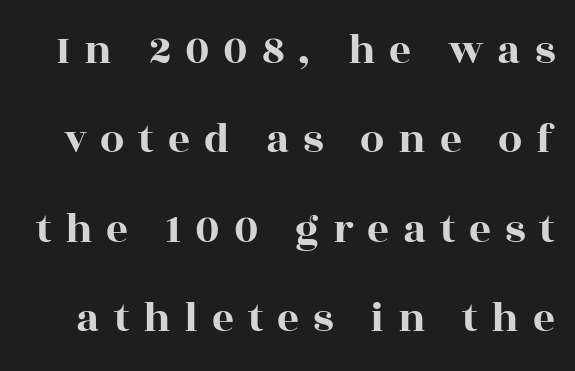
{"serif": "yes", "italic": "no", "width": "wide", "x_height": "large", "monospaced": "no", "underline": "no", "line_spacing": "loose", "line_spacing_ratio": 2.08, "letter_spacing": "wide", "letter_spacing_em": 0.32, "glyph_px": 43}
